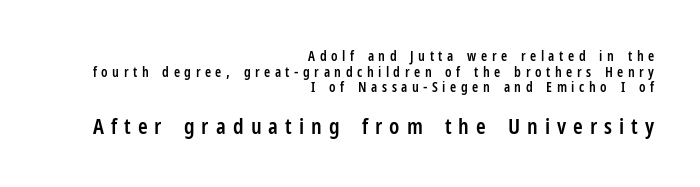
Q: Is the text bold? A: Semi-bold.
Q: Is the text italic (slanted)? A: No, it is upright.
Q: Is the text underlined? A: No.
Q: How is the paragraph aligned? A: Right-aligned.
Q: Is the spacing between letters normal or unusually wide? A: Unusually wide.
Q: Is the spacing between lines tight, normal or loose? A: Tight.
Q: Which block of text is set in a larger size, the first (top) or the second (bottom)? A: The second (bottom) one.
